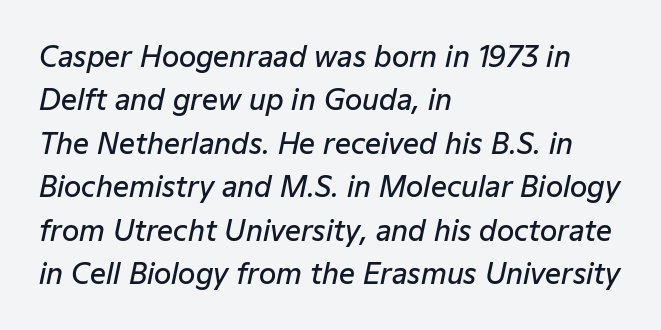
{"italic": "yes", "lean": "right", "slant_degrees": 12, "bold": "semi", "weight": "semibold", "width": "normal", "stroke_contrast": "low", "x_height": "medium", "monospaced": "no", "underline": "no", "align": "left", "line_spacing": "normal", "line_spacing_ratio": 1.55, "letter_spacing": "normal", "letter_spacing_em": 0.0, "glyph_px": 28}
